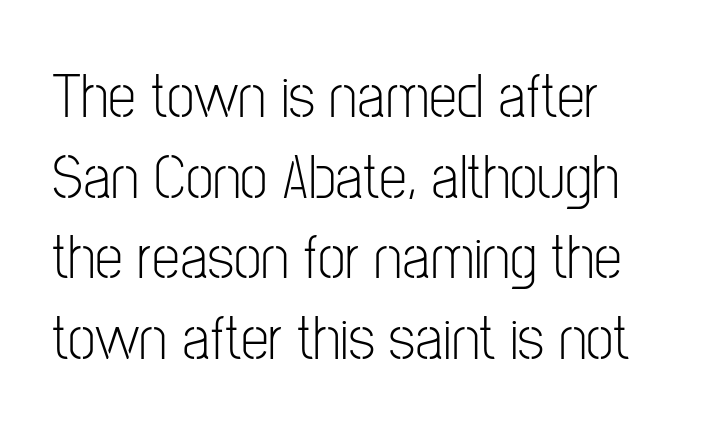
Q: Is the text bold? A: No.
Q: Is the text italic (slanted)? A: No, it is upright.
Q: Is the typeface a serif or a sans-serif typeface? A: Sans-serif.
Q: Is the text underlined? A: No.
Q: How is the paragraph aligned? A: Left-aligned.
Q: Is the spacing between letters normal or unusually wide? A: Normal.
Q: Is the spacing between lines tight, normal or loose? A: Normal.
Q: Width (condensed, normal, or wide)? A: Condensed.
Q: Stroke contrast? A: Low.
Q: x-height? A: Medium.
Q: Monospaced? A: No.
